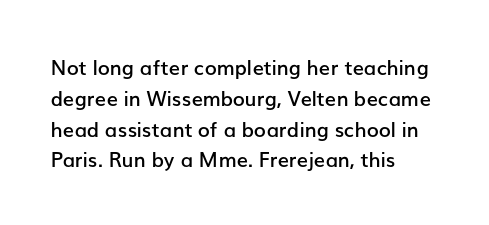
The image shows 20 px text type, upright; set left-aligned, normal line spacing (1.54x), normal letter spacing, not underlined.
